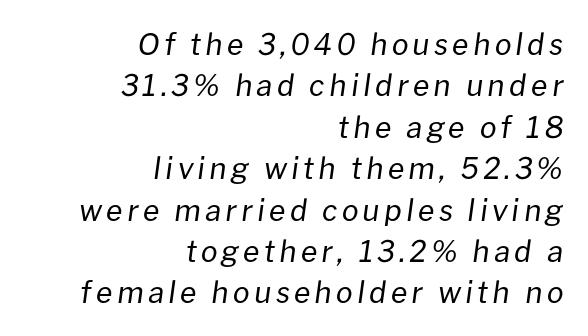
{"italic": "yes", "lean": "right", "slant_degrees": 8, "bold": "no", "weight": "regular", "width": "normal", "stroke_contrast": "low", "x_height": "medium", "monospaced": "no", "underline": "no", "align": "right", "line_spacing": "normal", "line_spacing_ratio": 1.38, "glyph_px": 30}
